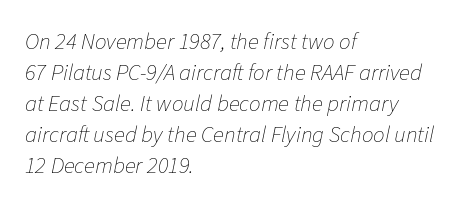
{"italic": "yes", "lean": "right", "slant_degrees": 11, "bold": "no", "underline": "no", "align": "left", "line_spacing": "normal", "line_spacing_ratio": 1.35, "letter_spacing": "normal", "letter_spacing_em": 0.0, "glyph_px": 23}
